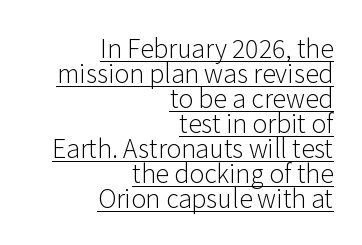
Q: Is the text bold? A: No.
Q: Is the text italic (slanted)? A: No, it is upright.
Q: Is the text underlined? A: Yes.
Q: How is the paragraph aligned? A: Right-aligned.
Q: Is the spacing between letters normal or unusually wide? A: Normal.
Q: Is the spacing between lines tight, normal or loose? A: Tight.
